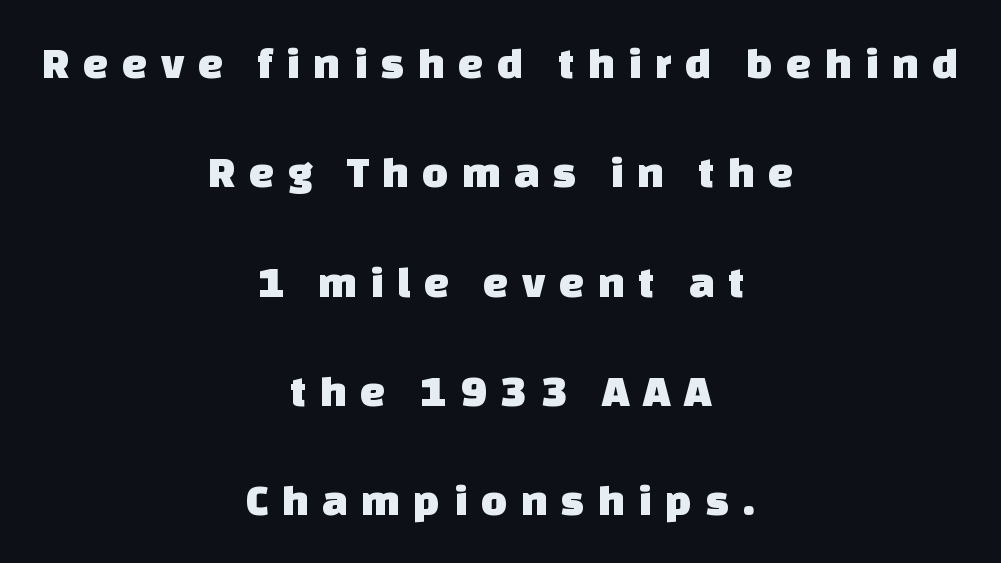
Q: Is the typeface a serif or a sans-serif typeface? A: Sans-serif.
Q: Is the text underlined? A: No.
Q: How is the paragraph aligned? A: Centered.
Q: Is the spacing between letters normal or unusually wide? A: Unusually wide.
Q: Is the spacing between lines tight, normal or loose? A: Loose.
Q: Width (condensed, normal, or wide)? A: Normal.
Q: Stroke contrast? A: Low.
Q: x-height? A: Large.
Q: Monospaced? A: No.
